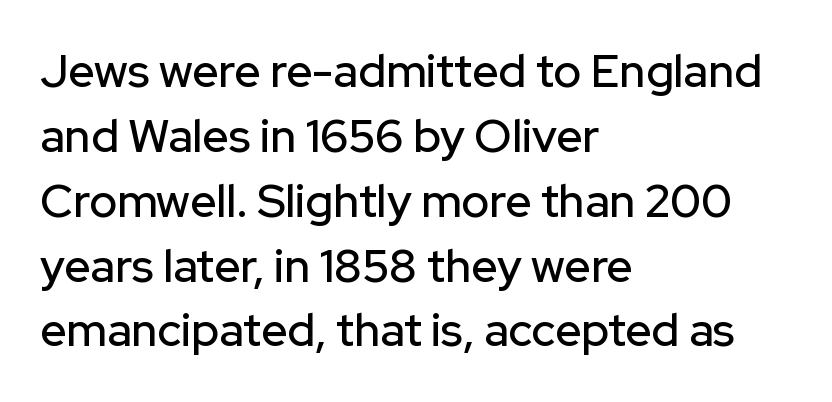
All the whitespace from short lines collects on the right. Do the letters lean? They stand straight. The string is rendered with underlining switched off. Stroke terminals: plain, sans-serif.
